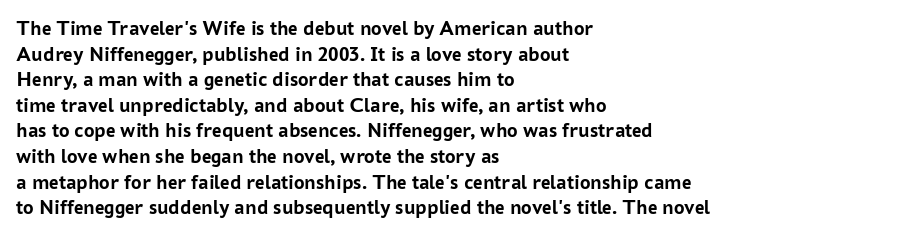
Q: Is the text bold? A: Yes.
Q: Is the text italic (slanted)? A: No, it is upright.
Q: Is the text underlined? A: No.
Q: How is the paragraph aligned? A: Left-aligned.
Q: Is the spacing between letters normal or unusually wide? A: Normal.
